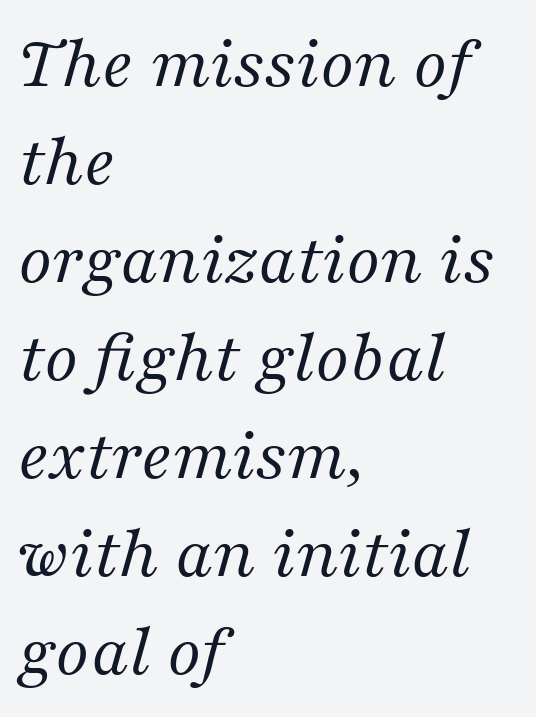
Stroke thickness stays within the range of a standard reading face or lighter. Is the block centered? No — it sits flush against the left margin. Unlike a clean sans, this face finishes its strokes with serifs. The gap between lines stays unmarked. Character widths vary here, with narrow letters taking less room than wide ones. These lines keep a tight, regular rhythm from letter to letter.
